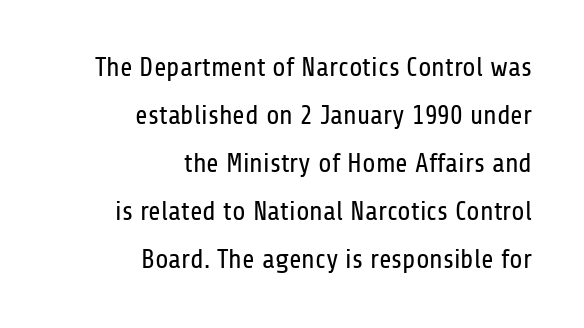
The horizontal fit of the characters is conventional and even. Line endings align vertically; line beginnings do not. The space directly below the letters is spotless. Posture: vertical. The font is comparable to plain body text, perhaps lighter.
